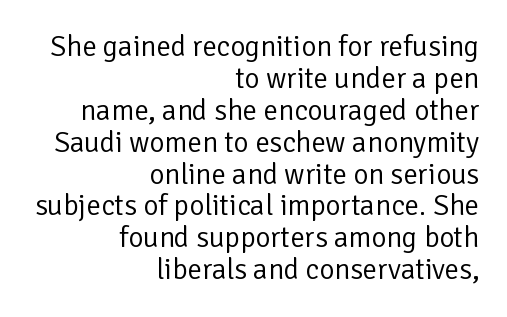
Stem width sits at or under what a default text font uses. Is the letter spacing exaggerated? No — it looks like the ordinary default. Nope, no serifs anywhere on these letters. The string is rendered with underlining switched off. Line endings align vertically; line beginnings do not. Quick note: interline space is minimal.
